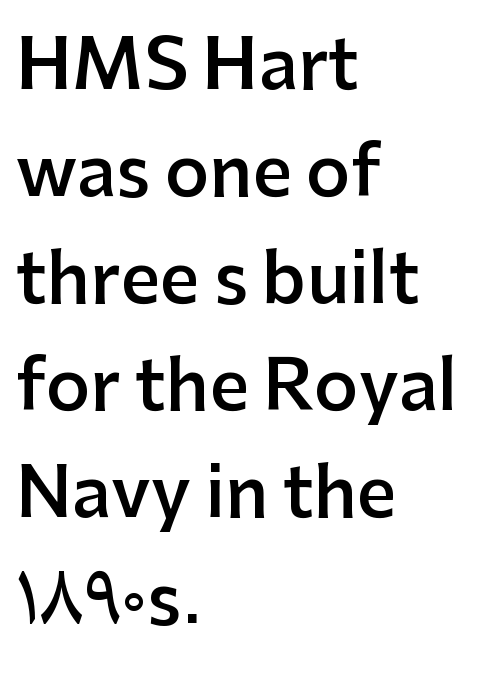
Q: Is the text bold? A: Semi-bold.
Q: Is the text italic (slanted)? A: No, it is upright.
Q: Is the typeface a serif or a sans-serif typeface? A: Sans-serif.
Q: Is the text underlined? A: No.
Q: How is the paragraph aligned? A: Left-aligned.
Q: Is the spacing between letters normal or unusually wide? A: Normal.
Q: Is the spacing between lines tight, normal or loose? A: Normal.
Q: Width (condensed, normal, or wide)? A: Normal.
Q: Stroke contrast? A: Low.
Q: x-height? A: Medium.
Q: Monospaced? A: No.
